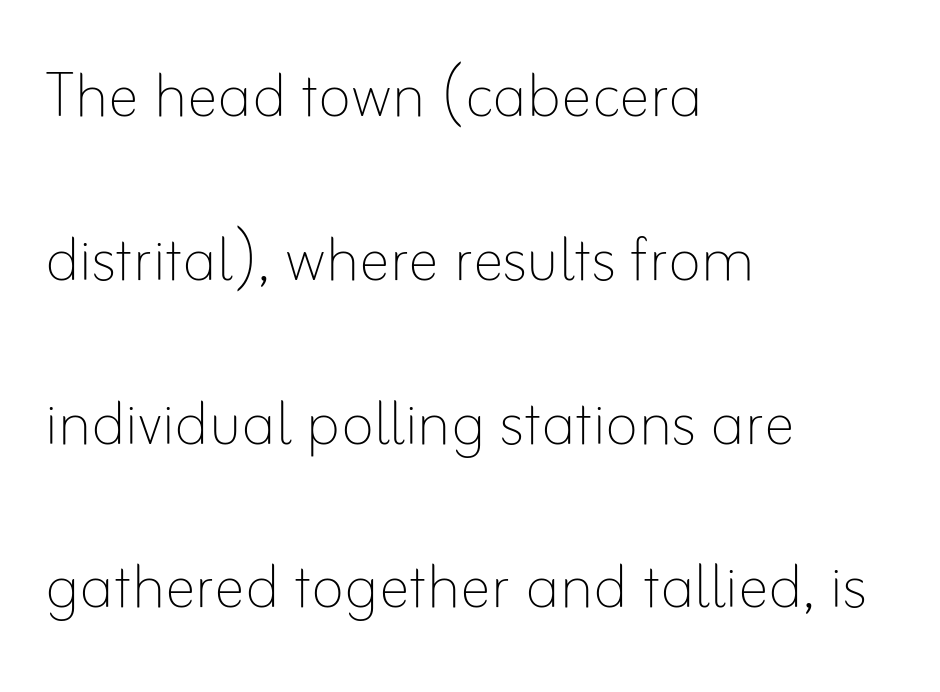
The image shows 78 px thin type, upright; set left-aligned, loose line spacing (2.1x), normal letter spacing, not underlined; low stroke contrast and a small x-height.
